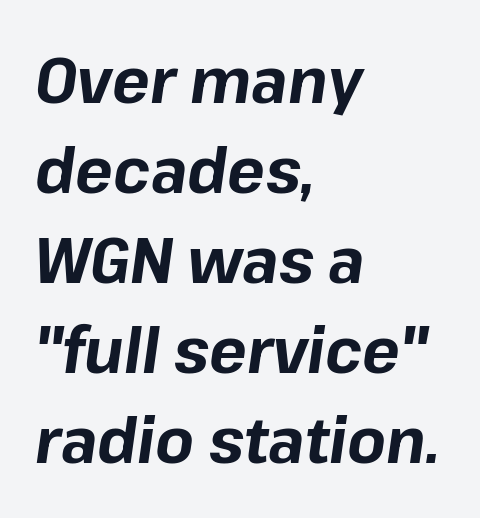
The image shows 63 px bold type, italic (leaning right); set left-aligned, normal line spacing (1.43x), normal letter spacing, not underlined; low stroke contrast and a medium x-height.
